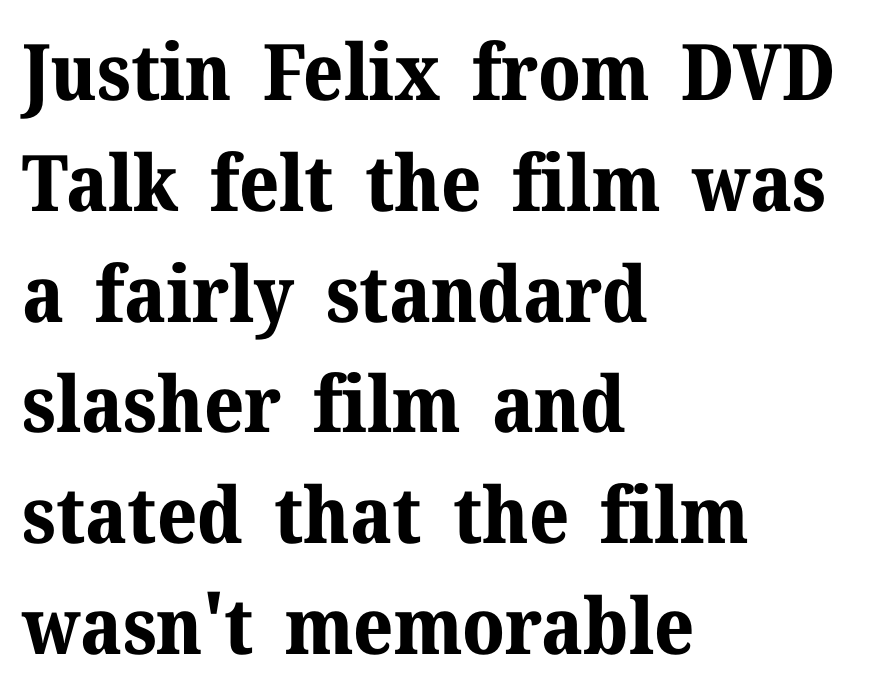
Q: Is the text bold? A: Yes.
Q: Is the text italic (slanted)? A: No, it is upright.
Q: Is the typeface a serif or a sans-serif typeface? A: Serif.
Q: Is the text underlined? A: No.
Q: How is the paragraph aligned? A: Left-aligned.
Q: Is the spacing between letters normal or unusually wide? A: Normal.
Q: Is the spacing between lines tight, normal or loose? A: Normal.
Q: Width (condensed, normal, or wide)? A: Normal.
Q: Stroke contrast? A: Medium.
Q: x-height? A: Medium.
Q: Monospaced? A: No.
